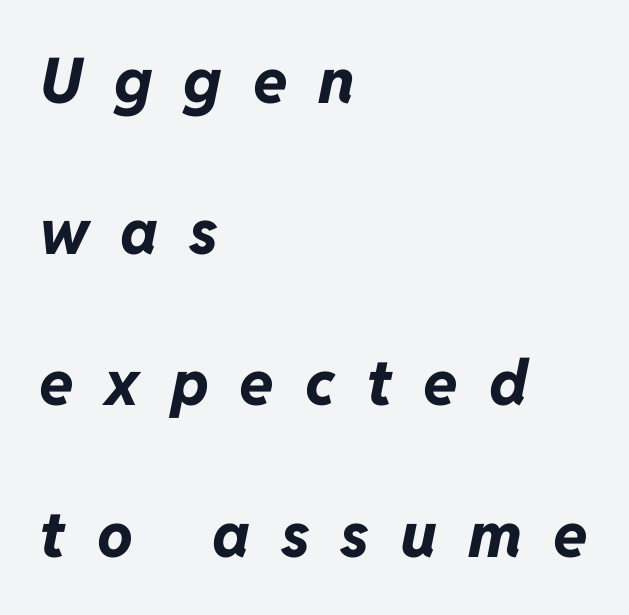
The image shows 63 px bold type, italic (leaning right); set left-aligned, loose line spacing (2.4x), unusually wide letter spacing (+0.49 em), not underlined; low stroke contrast and a medium x-height.
